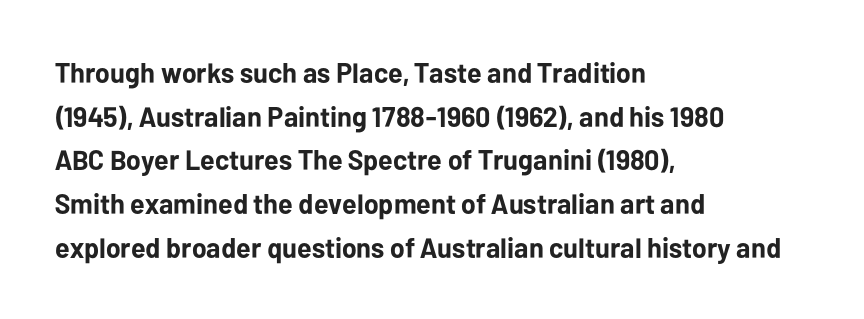
Q: Is the text bold? A: Yes.
Q: Is the text italic (slanted)? A: No, it is upright.
Q: Is the typeface a serif or a sans-serif typeface? A: Sans-serif.
Q: Is the text underlined? A: No.
Q: How is the paragraph aligned? A: Left-aligned.
Q: Is the spacing between letters normal or unusually wide? A: Normal.
Q: Is the spacing between lines tight, normal or loose? A: Normal.
Q: Width (condensed, normal, or wide)? A: Normal.
Q: Stroke contrast? A: Low.
Q: x-height? A: Medium.
Q: Monospaced? A: No.
